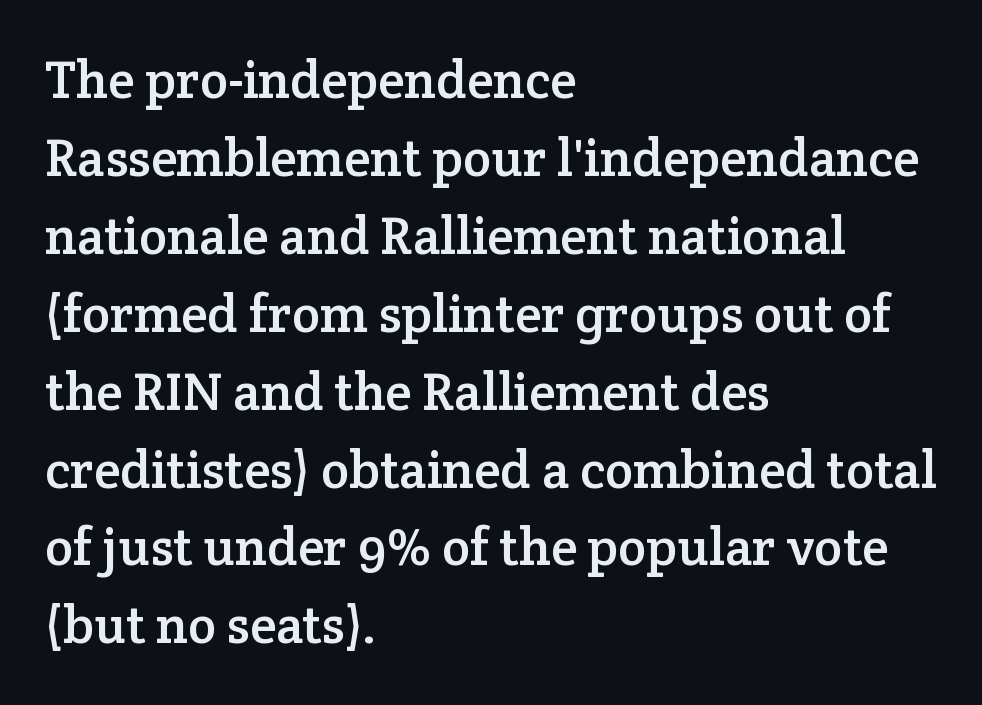
The image shows 53 px serif type, upright; set left-aligned, normal line spacing (1.47x), normal letter spacing, not underlined; low stroke contrast and a medium x-height.
